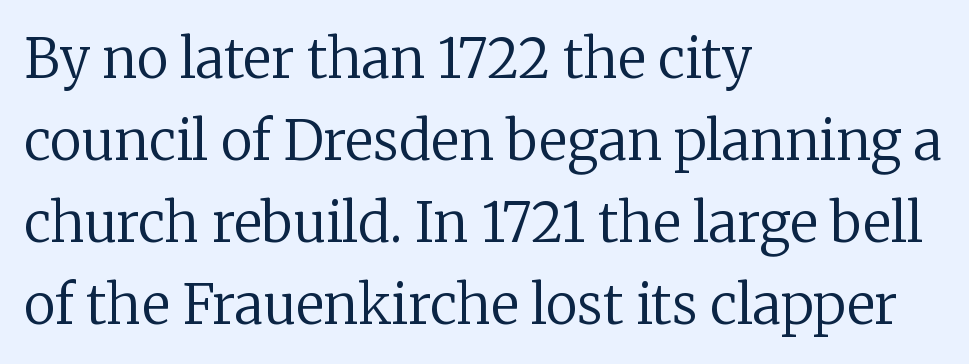
{"serif": "yes", "italic": "no", "bold": "no", "weight": "regular", "width": "normal", "stroke_contrast": "low", "x_height": "medium", "monospaced": "no", "underline": "no", "align": "left", "line_spacing": "normal", "line_spacing_ratio": 1.52, "letter_spacing": "normal", "letter_spacing_em": 0.0, "glyph_px": 54}
